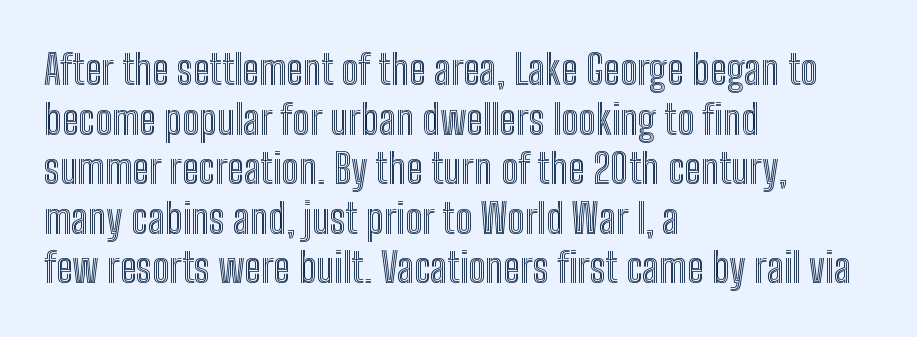
Q: Is the text italic (slanted)? A: No, it is upright.
Q: Is the text underlined? A: No.
Q: How is the paragraph aligned? A: Left-aligned.
Q: Is the spacing between letters normal or unusually wide? A: Normal.
Q: Width (condensed, normal, or wide)? A: Condensed.
Q: x-height? A: Medium.
Q: Monospaced? A: No.
